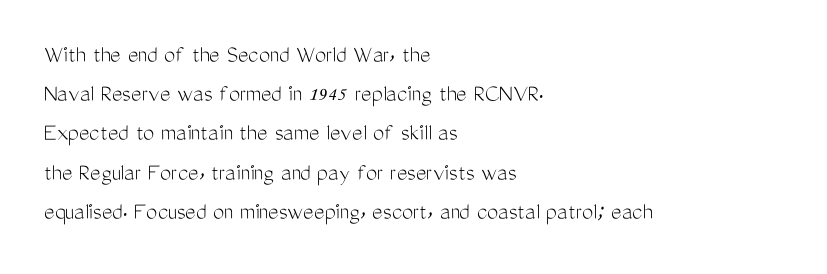
{"italic": "no", "bold": "no", "underline": "no", "align": "left", "line_spacing": "normal", "line_spacing_ratio": 1.57, "letter_spacing": "normal", "letter_spacing_em": 0.0, "glyph_px": 25}
